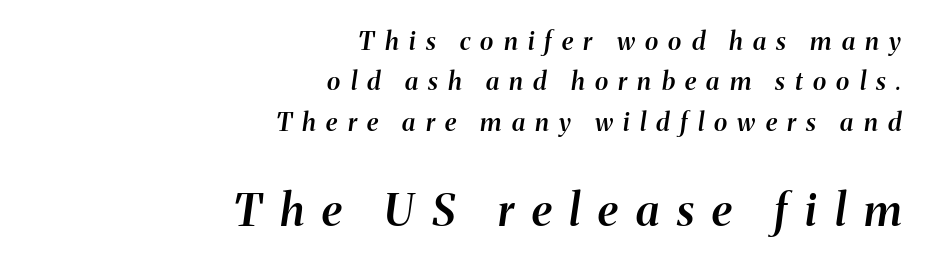
Q: Is the text bold? A: Semi-bold.
Q: Is the text italic (slanted)? A: Yes, it leans right by about 8 degrees.
Q: Is the text underlined? A: No.
Q: How is the paragraph aligned? A: Right-aligned.
Q: Is the spacing between letters normal or unusually wide? A: Unusually wide.
Q: Is the spacing between lines tight, normal or loose? A: Normal.
Q: Which block of text is set in a larger size, the first (top) or the second (bottom)? A: The second (bottom) one.
Q: Width (condensed, normal, or wide)? A: Normal.
Q: Stroke contrast? A: Medium.
Q: x-height? A: Medium.
Q: Monospaced? A: No.
